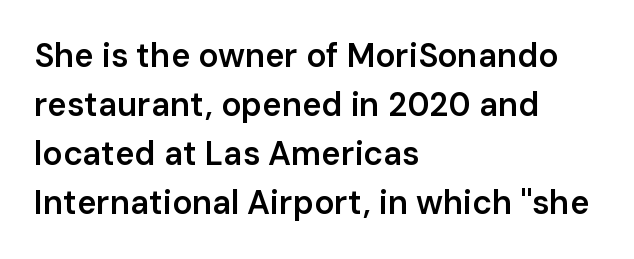
Compared with typical body copy, the letter spacing here is the same. Horizontal bands of white between lines are of average thickness. Posture: upright roman. What kind of face is this? One without serifs — a sans. Stroke thickness is moderately raised; the sample reads as semibold. Left-aligned paragraph, ragged on the right.
